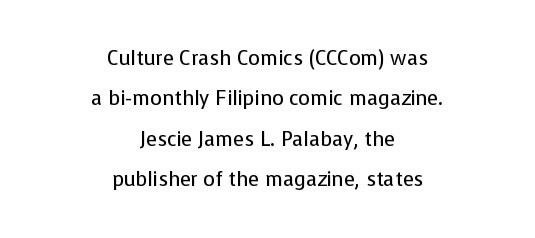
The image shows 20 px text type, upright; set centered, loose line spacing (2.02x), normal letter spacing, not underlined.
